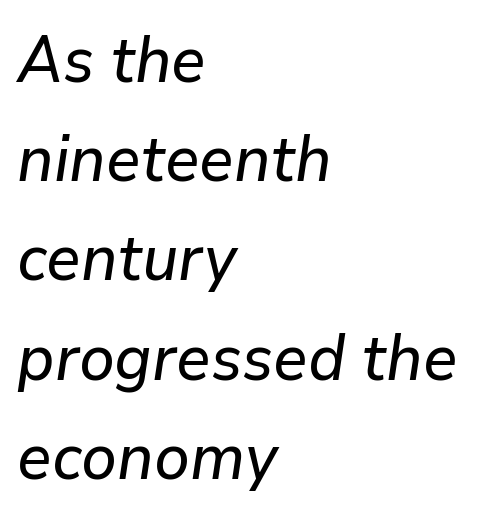
Q: Is the text italic (slanted)? A: Yes, it leans right by about 9 degrees.
Q: Is the text underlined? A: No.
Q: How is the paragraph aligned? A: Left-aligned.
Q: Is the spacing between letters normal or unusually wide? A: Normal.
Q: Is the spacing between lines tight, normal or loose? A: Normal.
Q: Width (condensed, normal, or wide)? A: Normal.
Q: Stroke contrast? A: Low.
Q: x-height? A: Medium.
Q: Monospaced? A: No.
